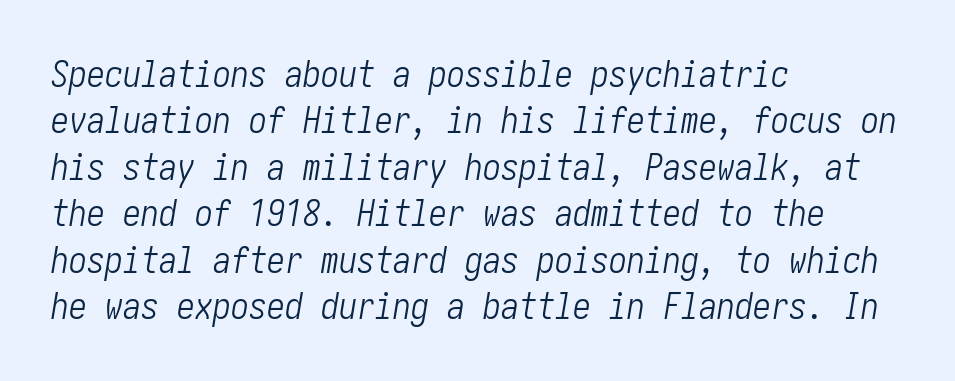
{"italic": "yes", "lean": "right", "slant_degrees": 10, "bold": "no", "weight": "light", "width": "condensed", "stroke_contrast": "low", "x_height": "medium", "underline": "no", "align": "left", "line_spacing": "normal", "line_spacing_ratio": 1.29, "letter_spacing": "normal", "letter_spacing_em": 0.0, "glyph_px": 36}
